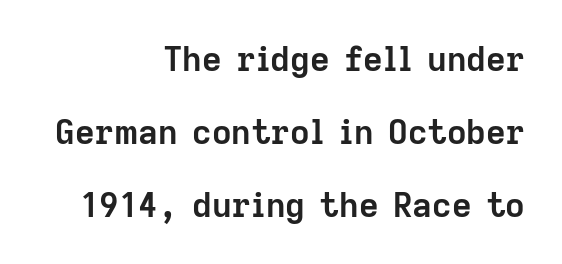
{"serif": "no", "italic": "no", "bold": "yes", "weight": "semibold", "width": "normal", "stroke_contrast": "low", "x_height": "medium", "monospaced": "no", "underline": "no", "align": "right", "line_spacing": "loose", "line_spacing_ratio": 2.14, "letter_spacing": "normal", "letter_spacing_em": 0.0, "glyph_px": 34}
